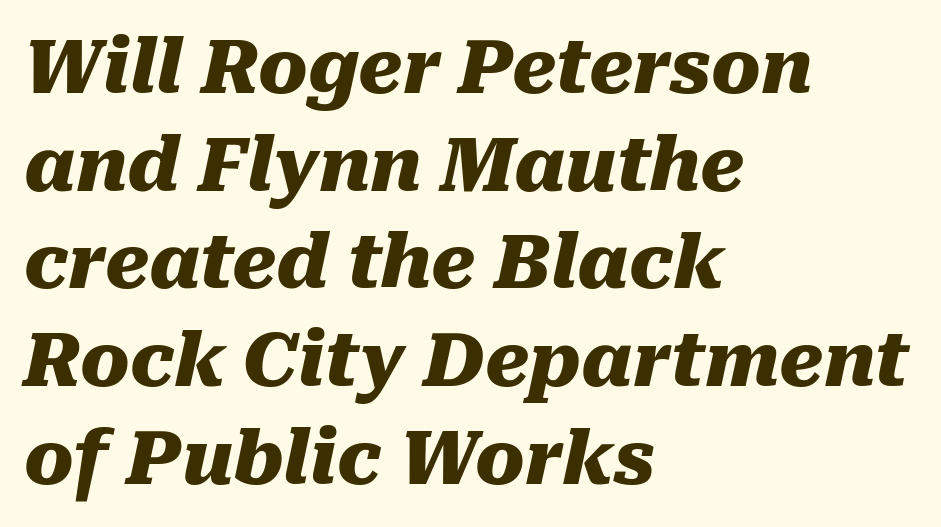
{"italic": "yes", "lean": "right", "slant_degrees": 10, "bold": "yes", "weight": "heavy", "width": "normal", "stroke_contrast": "medium", "x_height": "medium", "monospaced": "no", "underline": "no", "align": "left", "line_spacing": "normal", "line_spacing_ratio": 1.32, "letter_spacing": "normal", "letter_spacing_em": 0.0, "glyph_px": 74}
